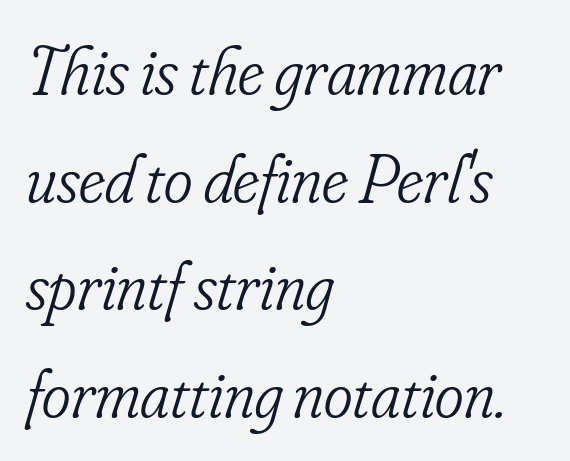
Is there much room between lines? A standard amount, neither cramped nor airy. Each line starts at the same left margin while the right side varies. Students, note that the glyphs here touch the page at normal intervals. If you drew a line through each stem, it would be angled. The letters carry serifs — small finishing strokes at the ends of their stems. Anything drawn beneath the words? Only blank space.
